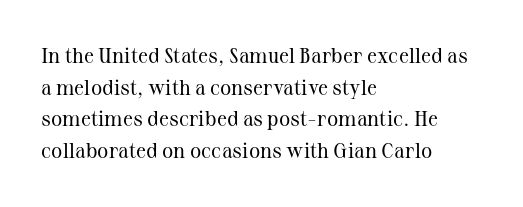
Style check: upright. Leftover space on each line is placed entirely after the last word. The rows are spaced the way most documents space them. The font is comparable to plain body text, perhaps lighter. Honestly, there is no underline to notice here at all. Nobody touched the tracking dial on this one.
